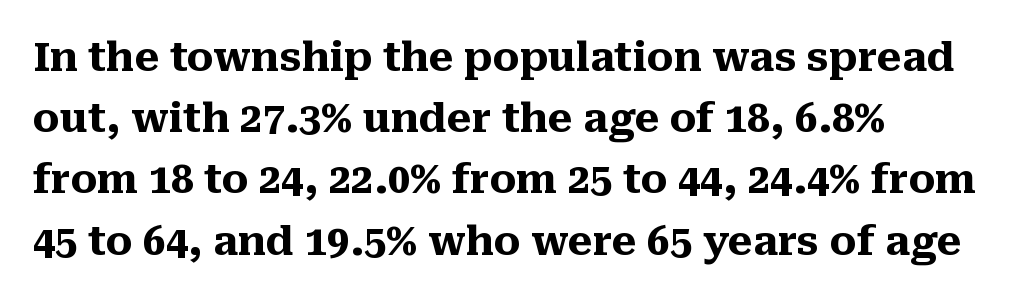
{"serif": "yes", "italic": "no", "bold": "yes", "weight": "heavy", "width": "normal", "stroke_contrast": "medium", "x_height": "medium", "monospaced": "no", "underline": "no", "align": "left", "line_spacing": "normal", "line_spacing_ratio": 1.53, "letter_spacing": "normal", "letter_spacing_em": 0.0, "glyph_px": 40}
